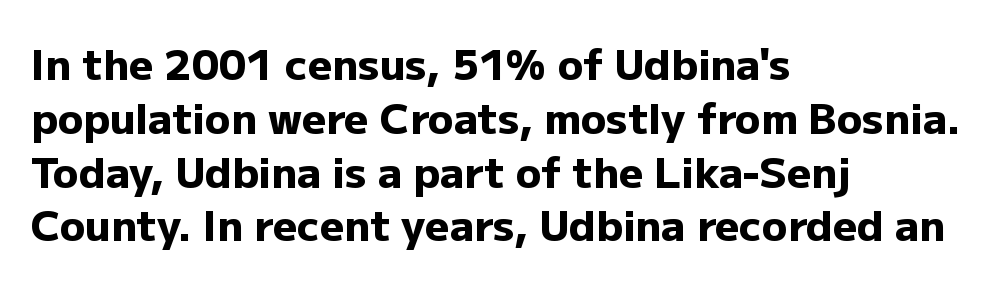
The image shows 42 px heavy sans-serif type, upright; set left-aligned, normal line spacing (1.28x), normal letter spacing, not underlined; low stroke contrast and a medium x-height.
